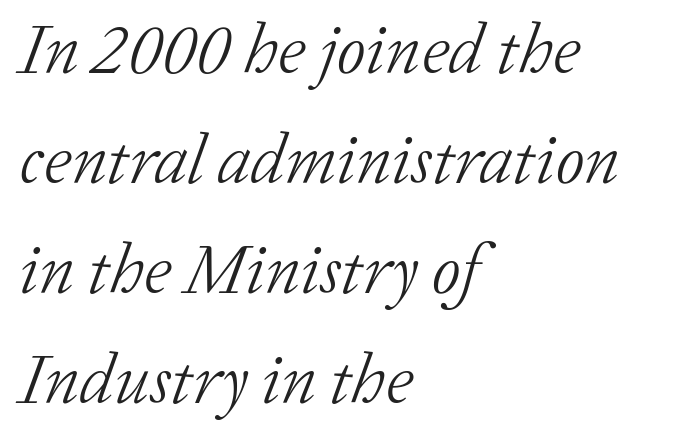
This rendering leaves character spacing at its baseline value. Weight: not bold — regular or lighter. The rendering uses natural spacing where letterforms have individual widths. Is the type slanted? Yes — the strokes lean at a clear angle. The line-height multiplier appears to be the usual default.
